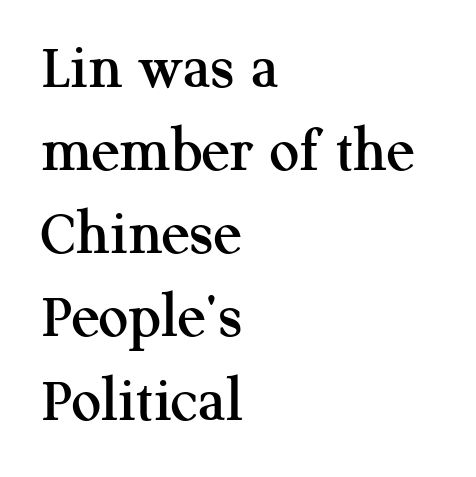
Q: Is the text italic (slanted)? A: No, it is upright.
Q: Is the typeface a serif or a sans-serif typeface? A: Serif.
Q: Is the text underlined? A: No.
Q: How is the paragraph aligned? A: Left-aligned.
Q: Is the spacing between letters normal or unusually wide? A: Normal.
Q: Is the spacing between lines tight, normal or loose? A: Normal.
Q: Width (condensed, normal, or wide)? A: Normal.
Q: Stroke contrast? A: Medium.
Q: x-height? A: Medium.
Q: Monospaced? A: No.
